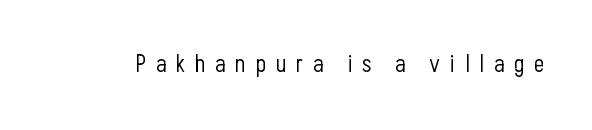
Stems here are at most as thick as an everyday book face. Check the space under the baseline: it is left empty. Spacing between characters has been opened up far beyond the box default. Tall strokes in this sample are plumb rather than angled.
